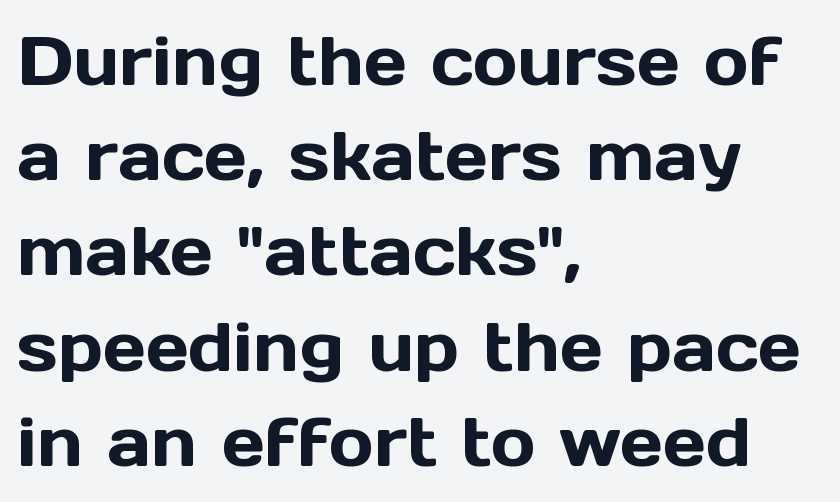
Q: Is the text italic (slanted)? A: No, it is upright.
Q: Is the typeface a serif or a sans-serif typeface? A: Sans-serif.
Q: Is the text underlined? A: No.
Q: How is the paragraph aligned? A: Left-aligned.
Q: Is the spacing between letters normal or unusually wide? A: Normal.
Q: Is the spacing between lines tight, normal or loose? A: Normal.
Q: Width (condensed, normal, or wide)? A: Normal.
Q: x-height? A: Medium.
Q: Monospaced? A: No.
